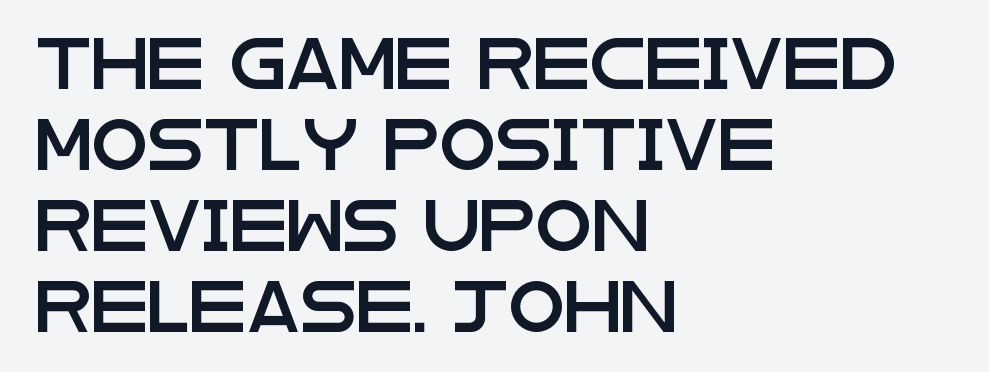
Caption: multi-line text, flush left, ragged right. Is this a fixed-width face? No — the glyphs have proportional, varying widths. Look at the tracking — it's just the regular setting, nothing added. Serif or sans? Sans — the stroke terminals are bare. If you drew a line through each stem, it would be perfectly vertical. How would I describe the line gaps? Plain and ordinary.
